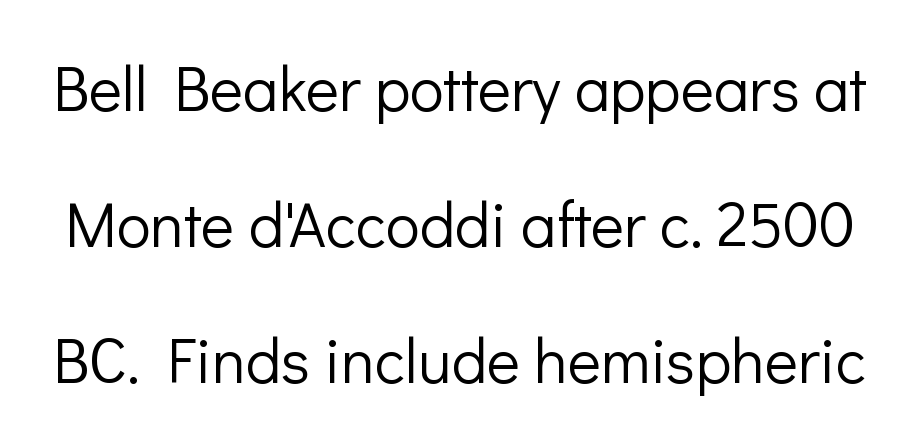
{"serif": "no", "italic": "no", "bold": "no", "weight": "light", "width": "normal", "stroke_contrast": "low", "x_height": "medium", "monospaced": "no", "underline": "no", "line_spacing": "loose", "line_spacing_ratio": 2.16, "letter_spacing": "normal", "letter_spacing_em": 0.0, "glyph_px": 63}
